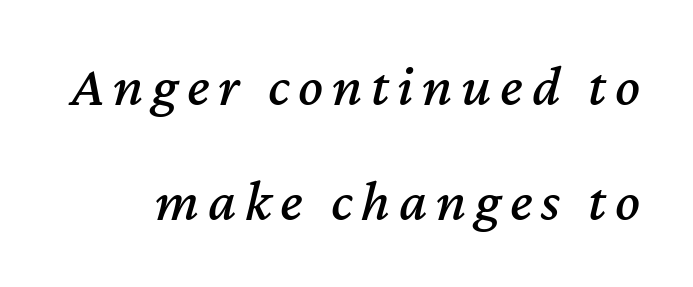
The specimen reads as italic at a glance. A typesetter would call this proportional, since set widths differ per character. Words float on clear page, feet unadorned. The vertical gap from one line to the next is large.
